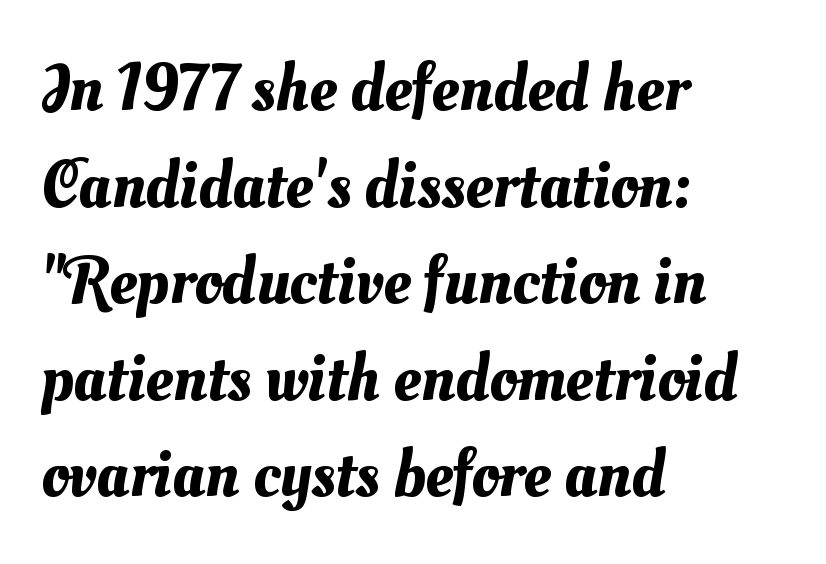
{"width": "normal", "stroke_contrast": "medium", "x_height": "small", "monospaced": "no", "underline": "no", "align": "left", "line_spacing": "normal", "line_spacing_ratio": 1.42, "letter_spacing": "normal", "letter_spacing_em": 0.0, "glyph_px": 68}
